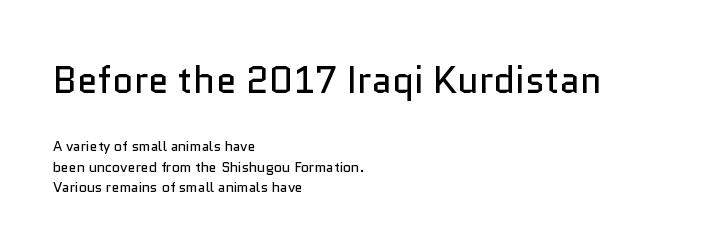
Letter spacing: default. These lines sit exactly where default settings would place them. Larger block? The one above; the one below is distinctly smaller. Compared with a centered layout, this one pins lines to the left instead.
